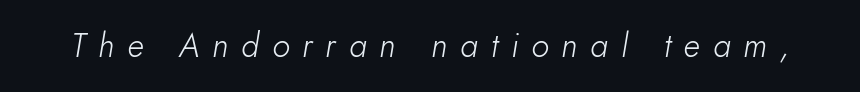
{"italic": "yes", "lean": "right", "slant_degrees": 10, "bold": "no", "weight": "light", "width": "normal", "stroke_contrast": "low", "x_height": "small", "monospaced": "no", "underline": "no", "letter_spacing": "wide", "letter_spacing_em": 0.39, "glyph_px": 33}
